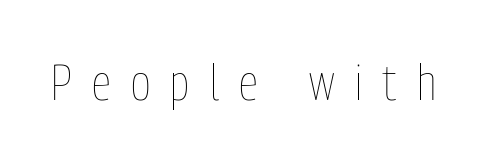
The image shows 50 px thin, condensed type, upright; set unusually wide letter spacing (+0.41 em), not underlined; low stroke contrast and a medium x-height.
